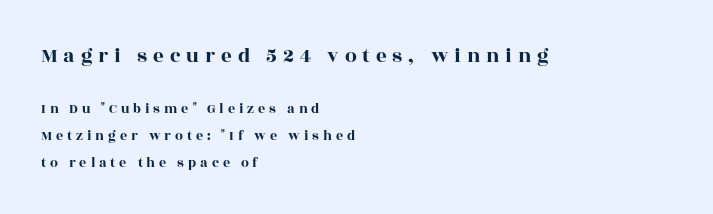
{"italic": "no", "underline": "no", "align": "left", "line_spacing": "loose", "line_spacing_ratio": 1.94, "letter_spacing": "wide", "letter_spacing_em": 0.28, "larger_block": "first", "size_ratio": 1.5, "glyph_px": 21}
